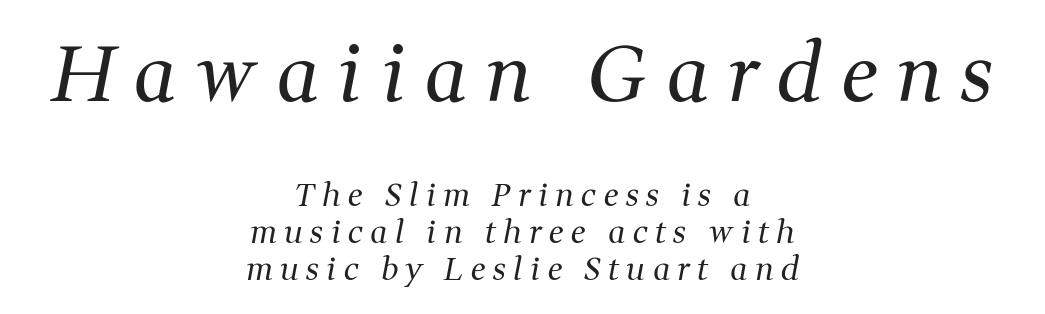
Q: Is the text bold? A: No.
Q: Is the text italic (slanted)? A: Yes, it leans right by about 11 degrees.
Q: Is the typeface a serif or a sans-serif typeface? A: Serif.
Q: Is the text underlined? A: No.
Q: How is the paragraph aligned? A: Centered.
Q: Is the spacing between letters normal or unusually wide? A: Unusually wide.
Q: Which block of text is set in a larger size, the first (top) or the second (bottom)? A: The first (top) one.
Q: Width (condensed, normal, or wide)? A: Normal.
Q: Stroke contrast? A: Medium.
Q: x-height? A: Medium.
Q: Monospaced? A: No.
